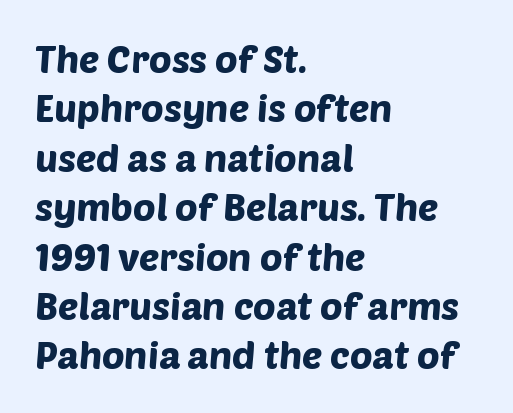
The image shows 38 px sans-serif type; set left-aligned, normal line spacing (1.3x), normal letter spacing, not underlined; low stroke contrast and a large x-height.
